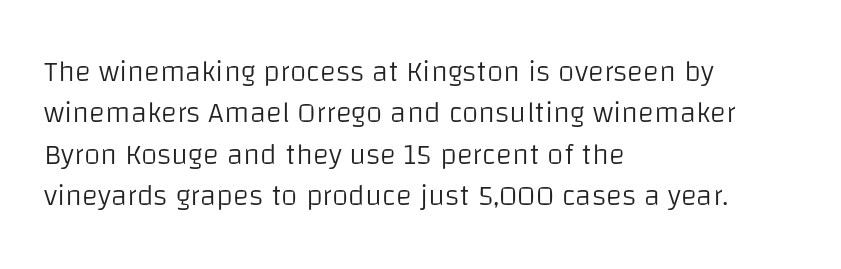
Q: Is the text bold? A: No.
Q: Is the text italic (slanted)? A: No, it is upright.
Q: Is the typeface a serif or a sans-serif typeface? A: Sans-serif.
Q: Is the text underlined? A: No.
Q: How is the paragraph aligned? A: Left-aligned.
Q: Is the spacing between letters normal or unusually wide? A: Normal.
Q: Is the spacing between lines tight, normal or loose? A: Normal.
Q: Width (condensed, normal, or wide)? A: Normal.
Q: Stroke contrast? A: Low.
Q: x-height? A: Large.
Q: Monospaced? A: No.
